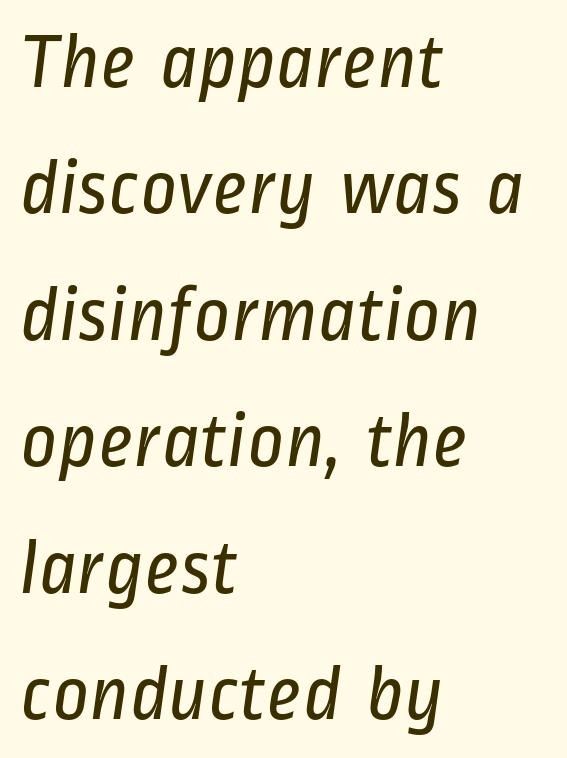
Q: Is the text bold? A: No.
Q: Is the typeface a serif or a sans-serif typeface? A: Sans-serif.
Q: Is the text underlined? A: No.
Q: How is the paragraph aligned? A: Left-aligned.
Q: Is the spacing between letters normal or unusually wide? A: Normal.
Q: Is the spacing between lines tight, normal or loose? A: Normal.
Q: Width (condensed, normal, or wide)? A: Condensed.
Q: Stroke contrast? A: Low.
Q: x-height? A: Medium.
Q: Monospaced? A: No.
